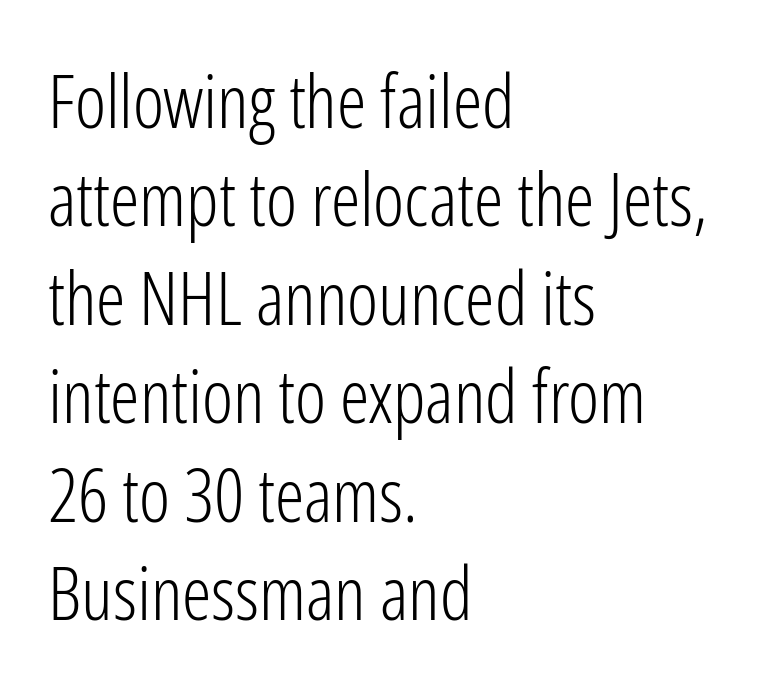
A typesetter would call this leading conventional body-copy spacing. The face looks like a standard text weight, possibly lighter. Nothing unusual about the tracking: characters are spaced as the font intends. Honestly, there is no underline to notice here at all. The type sits square on the baseline with zero lean.
